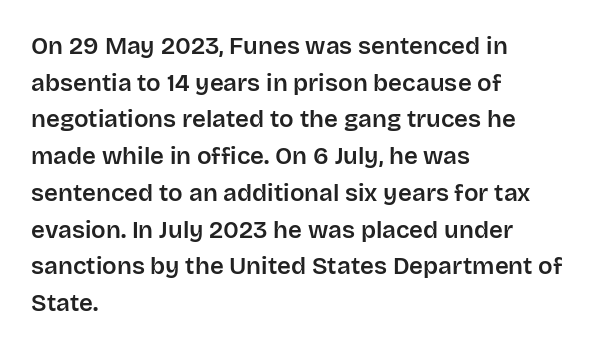
{"italic": "no", "underline": "no", "align": "left", "line_spacing": "normal", "line_spacing_ratio": 1.53, "letter_spacing": "normal", "letter_spacing_em": 0.0, "glyph_px": 24}
